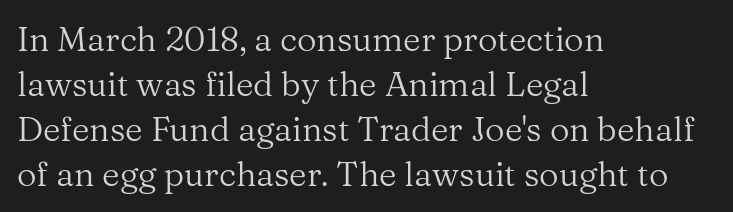
The image shows 34 px regular-weight serif type, upright; set left-aligned, normal line spacing (1.32x), normal letter spacing, not underlined; medium stroke contrast and a medium x-height.
